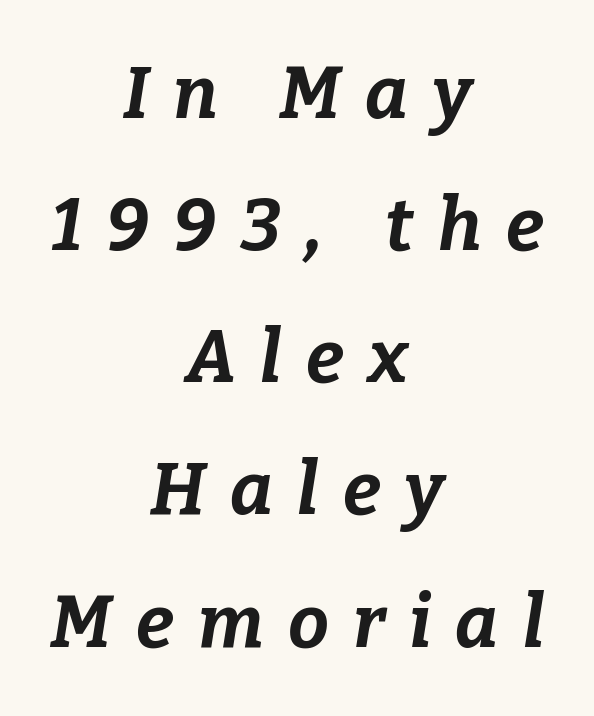
Q: Is the text bold? A: Yes.
Q: Is the text italic (slanted)? A: Yes, it leans right by about 9 degrees.
Q: Is the text underlined? A: No.
Q: How is the paragraph aligned? A: Centered.
Q: Is the spacing between letters normal or unusually wide? A: Unusually wide.
Q: Width (condensed, normal, or wide)? A: Normal.
Q: Stroke contrast? A: Low.
Q: x-height? A: Medium.
Q: Monospaced? A: No.
